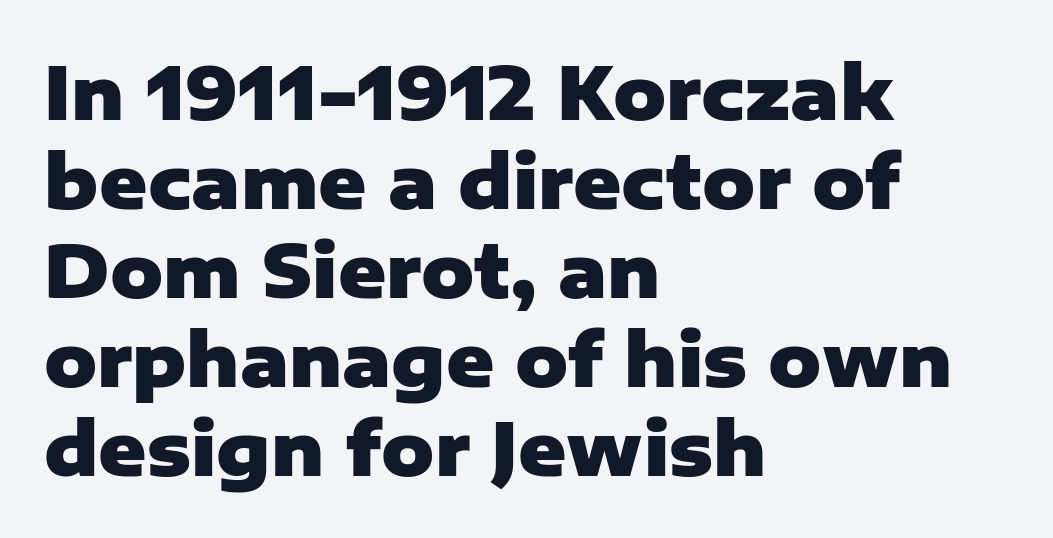
Q: Is the text bold? A: Yes.
Q: Is the text italic (slanted)? A: No, it is upright.
Q: Is the typeface a serif or a sans-serif typeface? A: Sans-serif.
Q: Is the text underlined? A: No.
Q: How is the paragraph aligned? A: Left-aligned.
Q: Is the spacing between letters normal or unusually wide? A: Normal.
Q: Width (condensed, normal, or wide)? A: Normal.
Q: Stroke contrast? A: Low.
Q: x-height? A: Medium.
Q: Monospaced? A: No.
